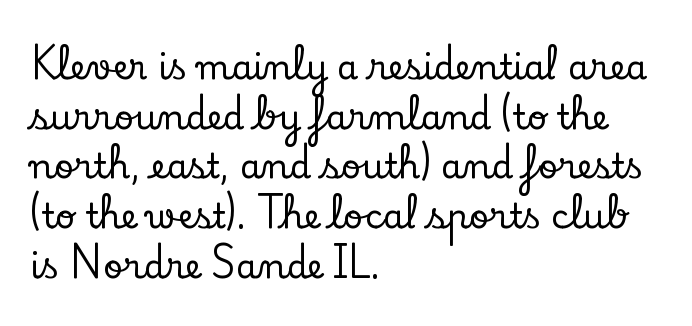
Q: Is the text italic (slanted)? A: No, it is upright.
Q: Is the text underlined? A: No.
Q: How is the paragraph aligned? A: Left-aligned.
Q: Is the spacing between letters normal or unusually wide? A: Normal.
Q: Is the spacing between lines tight, normal or loose? A: Normal.
Q: Width (condensed, normal, or wide)? A: Normal.
Q: Stroke contrast? A: Low.
Q: x-height? A: Small.
Q: Monospaced? A: No.
